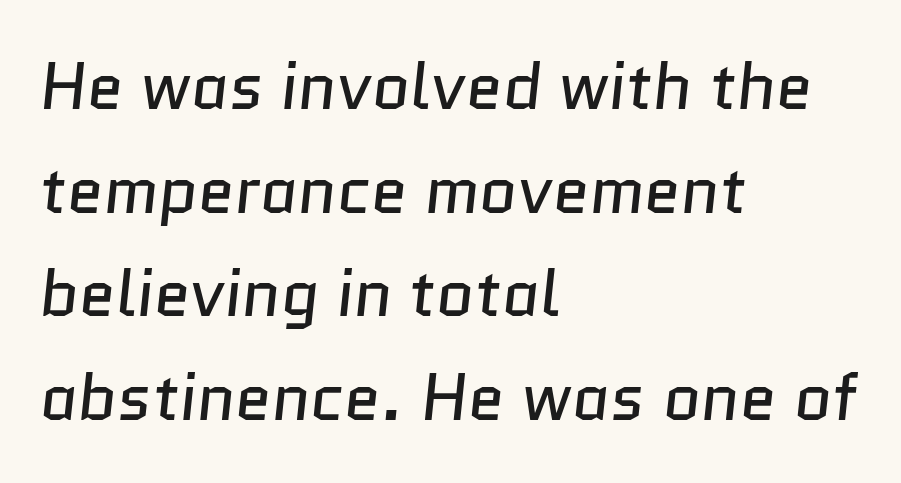
Weight class: somewhere from thin through regular. The block of text has a typical density, with ordinary space between rows. Type style note: lacks serifs. Caption: standard tracking, unaltered. Each line starts at the same left margin while the right side varies. The words here are not underlined.
